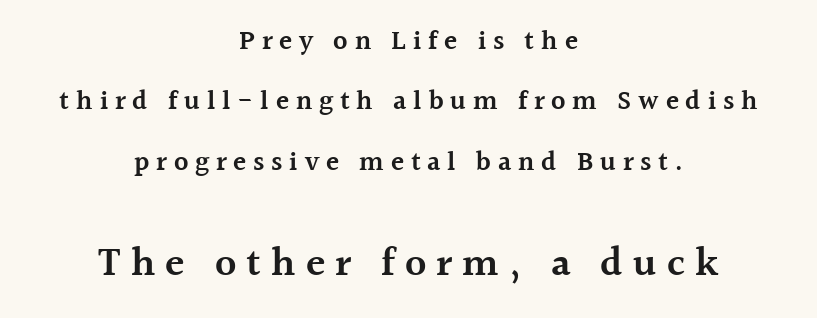
Q: Is the text bold? A: Semi-bold.
Q: Is the text italic (slanted)? A: No, it is upright.
Q: Is the typeface a serif or a sans-serif typeface? A: Serif.
Q: Is the text underlined? A: No.
Q: How is the paragraph aligned? A: Centered.
Q: Is the spacing between letters normal or unusually wide? A: Unusually wide.
Q: Is the spacing between lines tight, normal or loose? A: Loose.
Q: Which block of text is set in a larger size, the first (top) or the second (bottom)? A: The second (bottom) one.
Q: Width (condensed, normal, or wide)? A: Normal.
Q: x-height? A: Medium.
Q: Monospaced? A: No.
